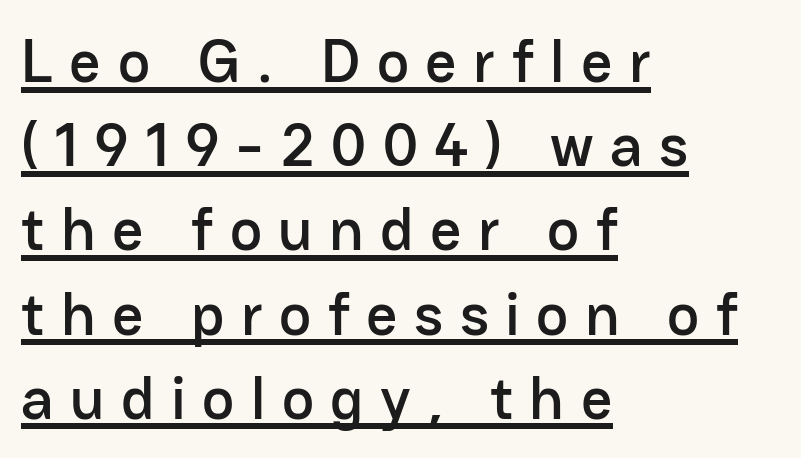
Leading: standard. The typesetter has applied underlining to the passage shown. Does the lettering tilt? It doesn't — this is upright. Note: no serifs on the glyphs. Where is the straight margin? On the left.
